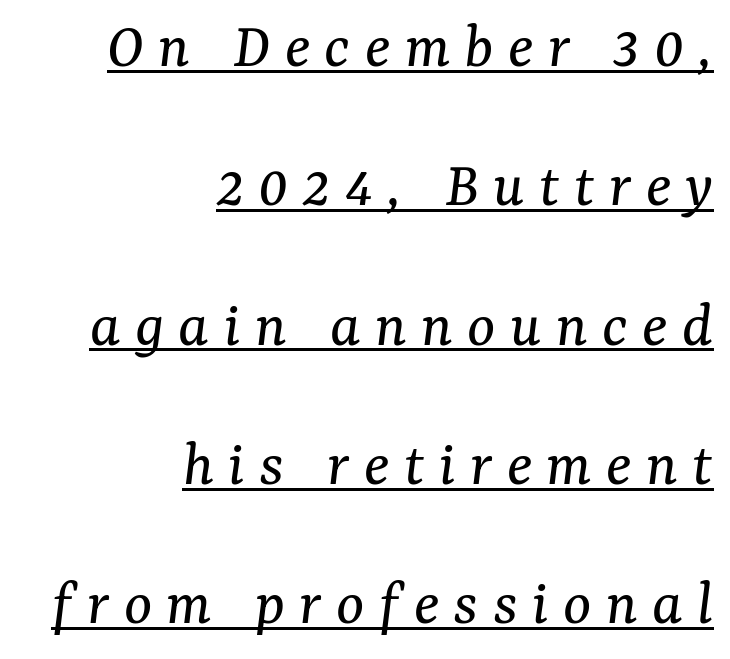
{"serif": "yes", "italic": "yes", "lean": "right", "slant_degrees": 7, "bold": "no", "weight": "regular", "width": "normal", "stroke_contrast": "medium", "x_height": "medium", "monospaced": "no", "underline": "yes", "align": "right", "line_spacing": "loose", "line_spacing_ratio": 2.11, "letter_spacing": "wide", "letter_spacing_em": 0.22, "glyph_px": 66}
